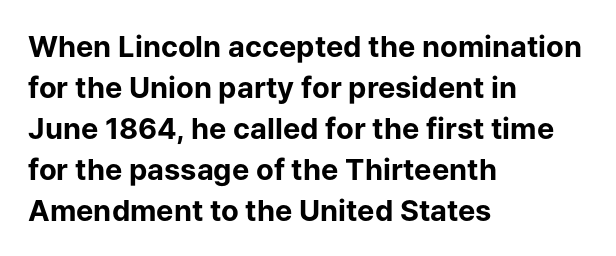
Q: Is the text bold? A: Yes.
Q: Is the text italic (slanted)? A: No, it is upright.
Q: Is the typeface a serif or a sans-serif typeface? A: Sans-serif.
Q: Is the text underlined? A: No.
Q: How is the paragraph aligned? A: Left-aligned.
Q: Is the spacing between letters normal or unusually wide? A: Normal.
Q: Is the spacing between lines tight, normal or loose? A: Normal.
Q: Width (condensed, normal, or wide)? A: Normal.
Q: Stroke contrast? A: Low.
Q: x-height? A: Medium.
Q: Monospaced? A: No.
